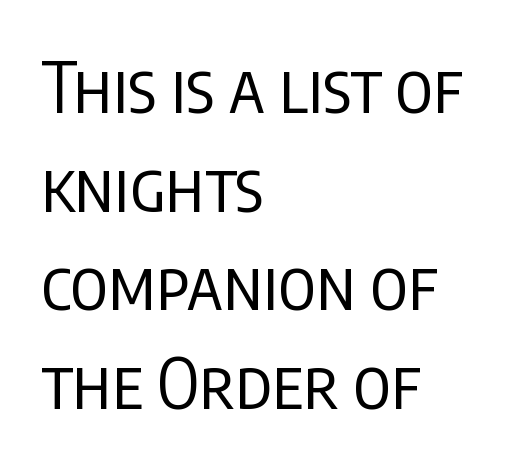
You could call the tracking neutral — neither tight nor loose. The type family on display is of the sans-serif kind. Is the stroke heavy? The answer is a plain regular-or-lighter. Notice how descenders clear the ascenders below comfortably — that's standard leading. Do the characters align in a grid? No, the font is proportional.
